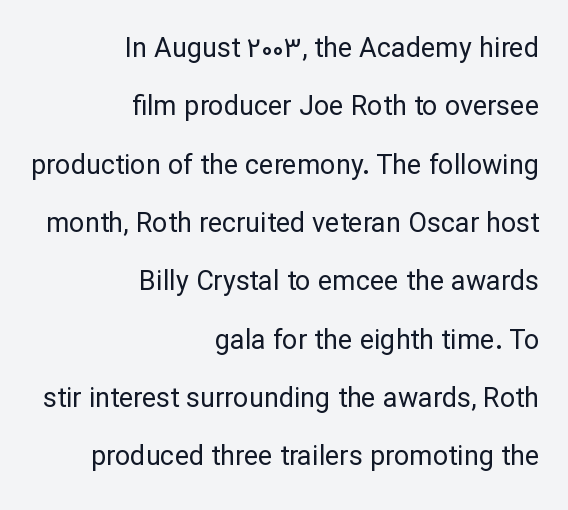
The foot of each line stays bare and open. Compared with typical paragraphs, the rows here are farther apart. Students, note that the glyphs here touch the page at normal intervals. Quick note: not italic, upright. The typesetter chose a ragged-left arrangement here.
